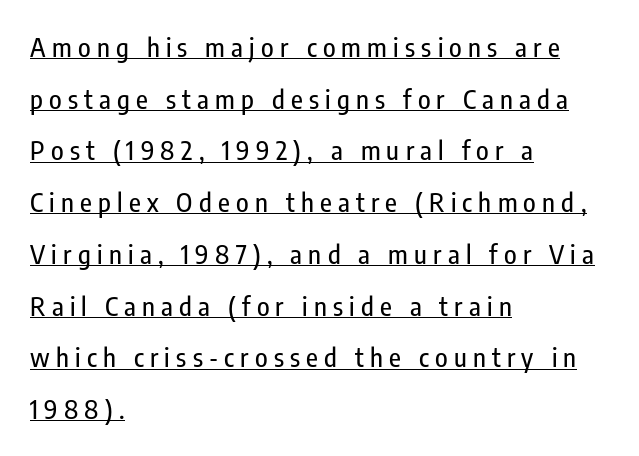
The image shows 26 px text type, upright; set left-aligned, loose line spacing (1.99x), unusually wide letter spacing (+0.24 em), underlined.
